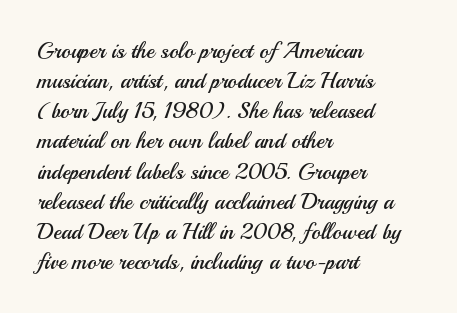
The letterforms sit shoulder to shoulder at normal distance. The space directly below the letters is spotless. Counters stay open thanks to moderate or lighter strokes. The vertical gap from one line to the next is medium. The ragged edge is on the right, which tells us the setting is flush left.
